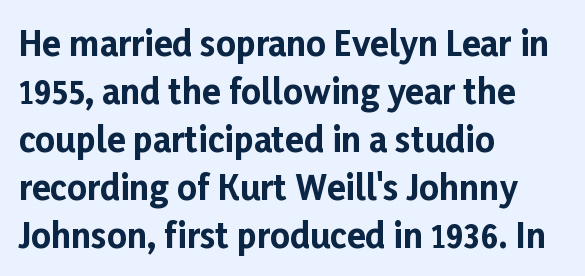
{"serif": "no", "italic": "no", "bold": "yes", "weight": "bold", "width": "normal", "stroke_contrast": "low", "x_height": "medium", "monospaced": "no", "underline": "no", "align": "left", "line_spacing": "normal", "line_spacing_ratio": 1.41, "letter_spacing": "normal", "letter_spacing_em": 0.0, "glyph_px": 34}
